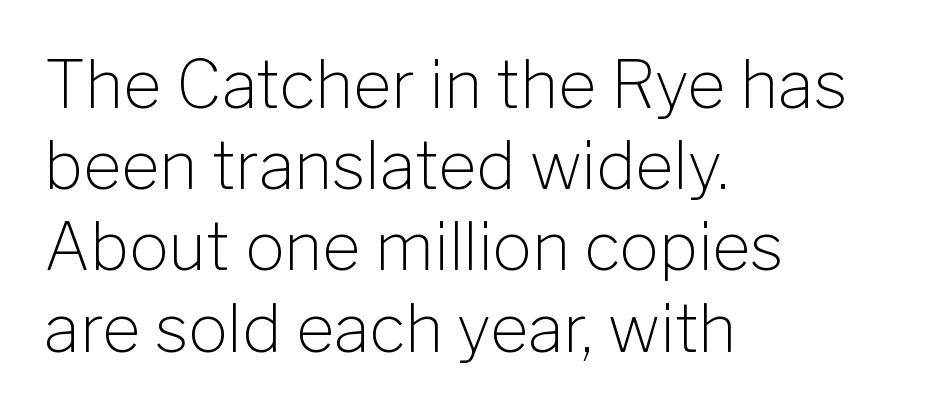
{"serif": "no", "italic": "no", "bold": "no", "weight": "light", "width": "normal", "stroke_contrast": "low", "x_height": "medium", "monospaced": "no", "underline": "no", "align": "left", "line_spacing_ratio": 1.23, "letter_spacing": "normal", "letter_spacing_em": 0.0, "glyph_px": 66}
